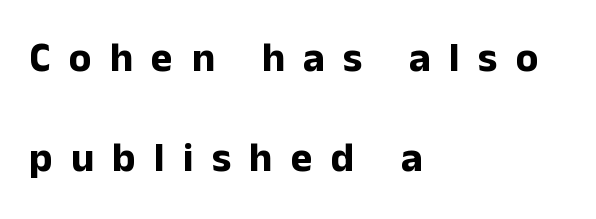
{"serif": "no", "italic": "no", "bold": "yes", "weight": "bold", "width": "normal", "stroke_contrast": "low", "x_height": "medium", "monospaced": "no", "underline": "no", "align": "left", "line_spacing": "loose", "line_spacing_ratio": 2.45, "letter_spacing": "wide", "letter_spacing_em": 0.45, "glyph_px": 41}
